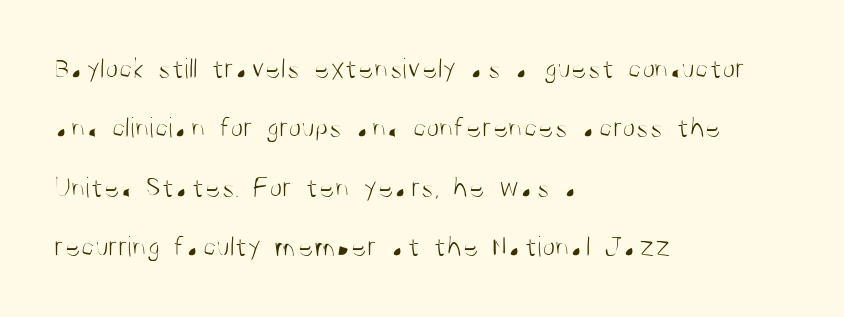
The image shows 30 px light, condensed sans-serif type, upright; set left-aligned, loose line spacing (1.98x), normal letter spacing, not underlined; medium stroke contrast and a large x-height.
